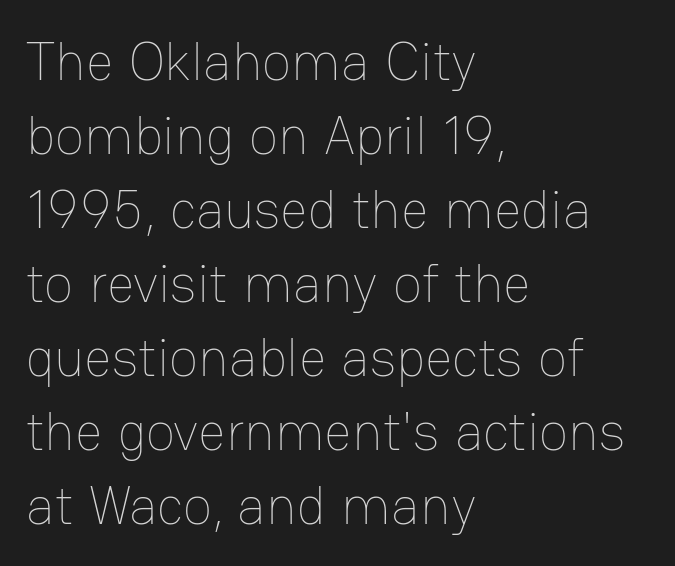
Q: Is the text bold? A: No.
Q: Is the text italic (slanted)? A: No, it is upright.
Q: Is the text underlined? A: No.
Q: How is the paragraph aligned? A: Left-aligned.
Q: Is the spacing between letters normal or unusually wide? A: Normal.
Q: Is the spacing between lines tight, normal or loose? A: Normal.
Q: Width (condensed, normal, or wide)? A: Normal.
Q: Stroke contrast? A: Low.
Q: x-height? A: Medium.
Q: Monospaced? A: No.
